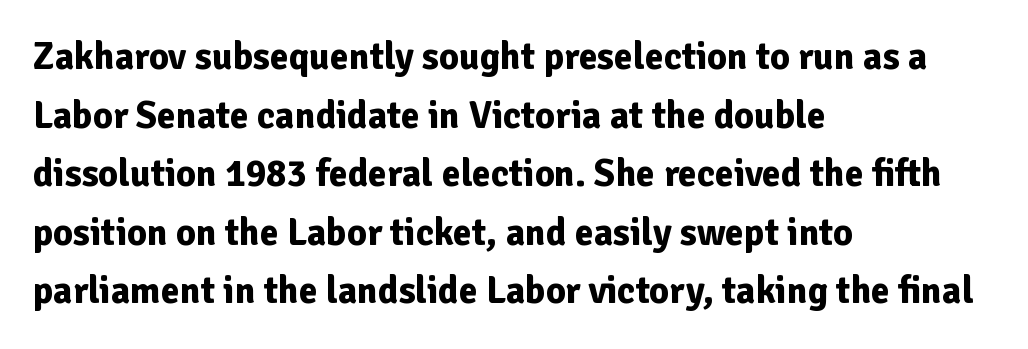
Q: Is the text bold? A: Yes.
Q: Is the text italic (slanted)? A: No, it is upright.
Q: Is the typeface a serif or a sans-serif typeface? A: Sans-serif.
Q: Is the text underlined? A: No.
Q: How is the paragraph aligned? A: Left-aligned.
Q: Is the spacing between letters normal or unusually wide? A: Normal.
Q: Is the spacing between lines tight, normal or loose? A: Normal.
Q: Width (condensed, normal, or wide)? A: Normal.
Q: Stroke contrast? A: Low.
Q: x-height? A: Medium.
Q: Monospaced? A: No.
